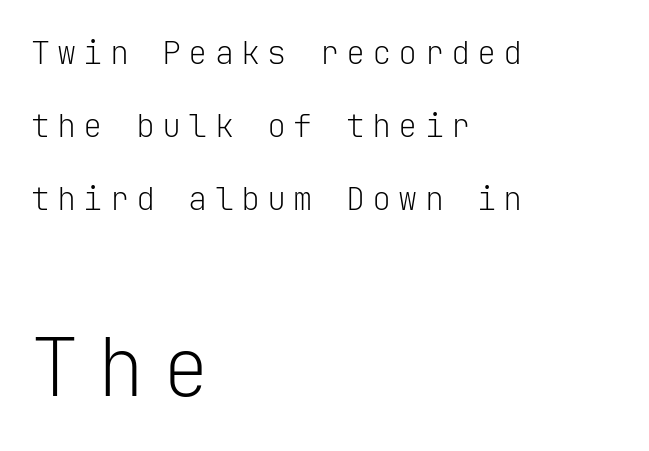
This sample trades compactness for vertical openness between lines. Each letter's strokes conclude bluntly, with no projecting serifs. Look at the tracking — it's clearly loosened, letters drifting apart. Any mark beneath the type? The region is blank. A quiet, ordinary-to-light weight characterises the typeface. If you drew a ruler down the left edge, every line would touch it.
